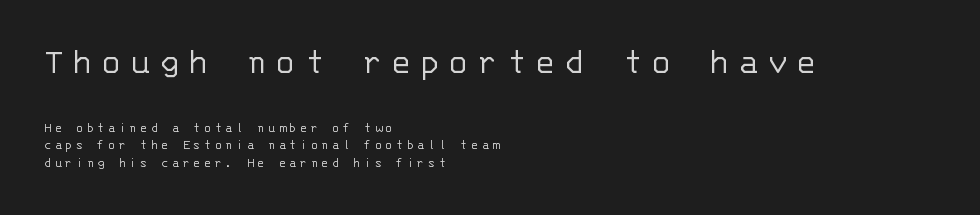
{"serif": "no", "italic": "no", "bold": "no", "weight": "light", "width": "normal", "stroke_contrast": "low", "x_height": "large", "monospaced": "yes", "underline": "no", "align": "left", "line_spacing_ratio": 1.23, "letter_spacing": "wide", "letter_spacing_em": 0.27, "larger_block": "first", "size_ratio": 2.71, "glyph_px": 38}
